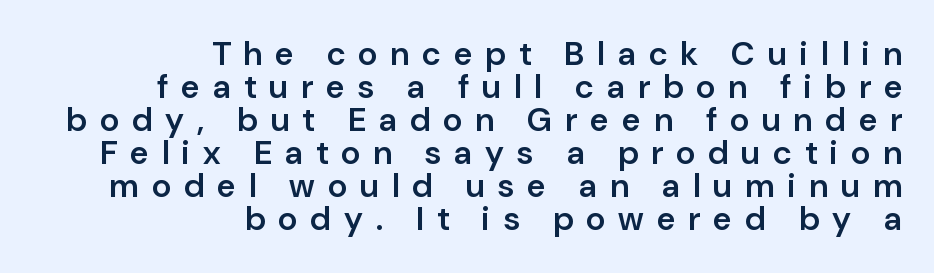
Q: Is the text bold? A: Semi-bold.
Q: Is the text italic (slanted)? A: No, it is upright.
Q: Is the typeface a serif or a sans-serif typeface? A: Sans-serif.
Q: Is the text underlined? A: No.
Q: How is the paragraph aligned? A: Right-aligned.
Q: Is the spacing between letters normal or unusually wide? A: Unusually wide.
Q: Is the spacing between lines tight, normal or loose? A: Tight.
Q: Width (condensed, normal, or wide)? A: Normal.
Q: Stroke contrast? A: Low.
Q: x-height? A: Medium.
Q: Monospaced? A: No.
